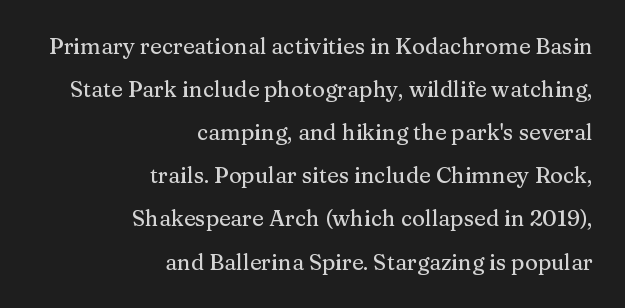
The image shows 22 px text type, upright; set right-aligned, loose line spacing (1.96x), normal letter spacing, not underlined.
